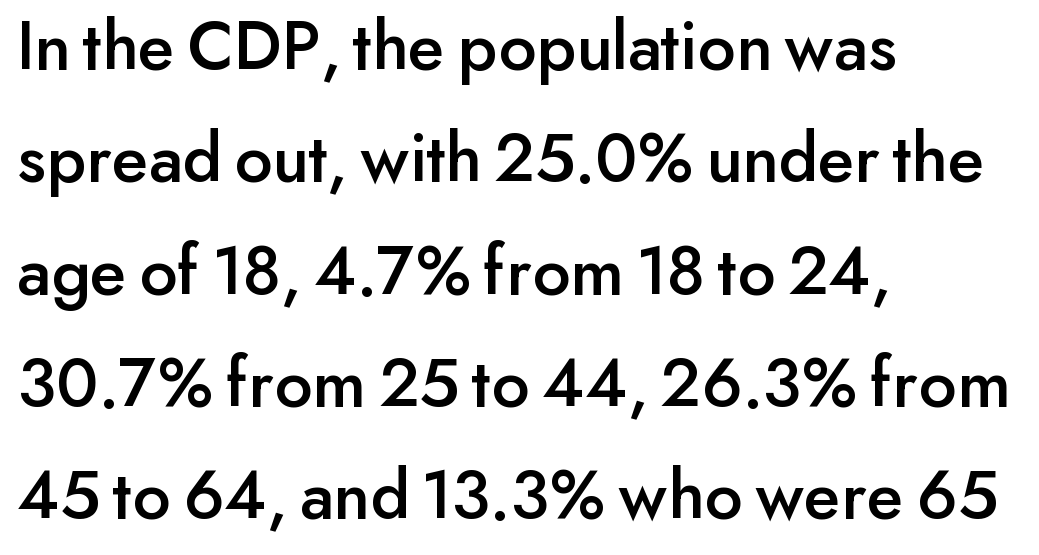
{"serif": "no", "italic": "no", "width": "normal", "stroke_contrast": "low", "x_height": "small", "monospaced": "no", "underline": "no", "align": "left", "line_spacing": "normal", "line_spacing_ratio": 1.56, "letter_spacing": "normal", "letter_spacing_em": 0.0, "glyph_px": 72}
